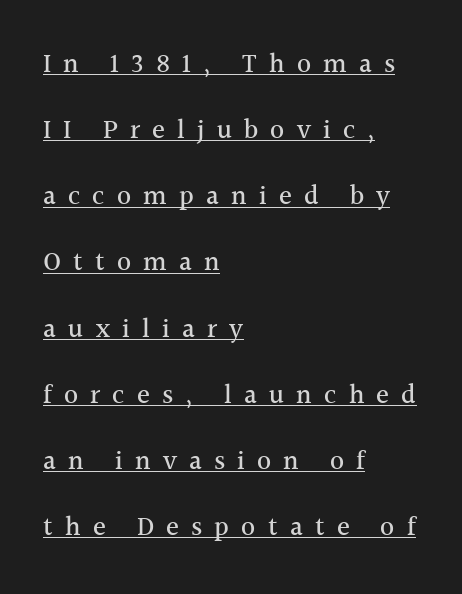
Q: Is the text italic (slanted)? A: No, it is upright.
Q: Is the text underlined? A: Yes.
Q: How is the paragraph aligned? A: Left-aligned.
Q: Is the spacing between letters normal or unusually wide? A: Unusually wide.
Q: Is the spacing between lines tight, normal or loose? A: Loose.
